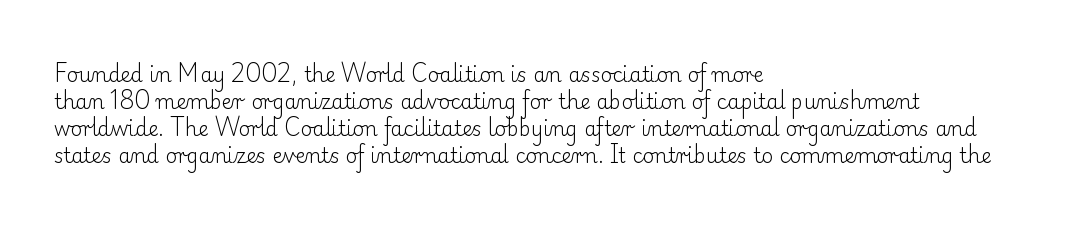
{"italic": "no", "bold": "no", "underline": "no", "align": "left", "line_spacing": "normal", "line_spacing_ratio": 1.35, "letter_spacing": "normal", "letter_spacing_em": 0.0, "glyph_px": 20}
